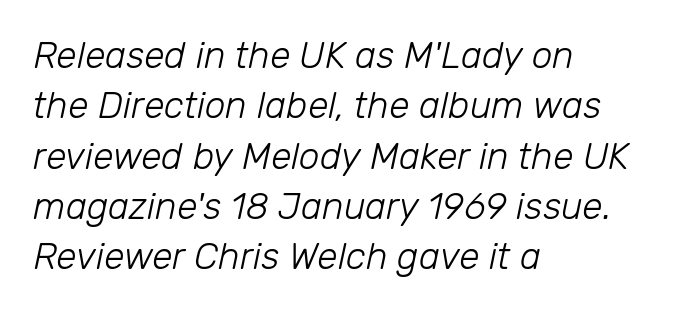
Q: Is the text bold? A: No.
Q: Is the text italic (slanted)? A: Yes, it leans right by about 12 degrees.
Q: Is the text underlined? A: No.
Q: How is the paragraph aligned? A: Left-aligned.
Q: Is the spacing between letters normal or unusually wide? A: Normal.
Q: Is the spacing between lines tight, normal or loose? A: Normal.
Q: Width (condensed, normal, or wide)? A: Normal.
Q: Stroke contrast? A: Low.
Q: x-height? A: Medium.
Q: Monospaced? A: No.
